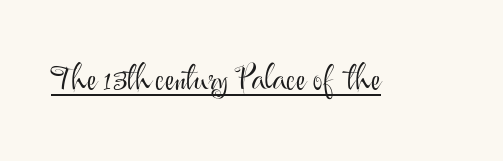
The passage shown is typed in a proportional face where columns would drift. Typographically, this falls in the sans-serif category. You can see a thin bar hugging the bottom of the glyphs. Honestly, the letter spacing is just normal — you wouldn't notice it. Ink coverage per letter is moderate at most.
